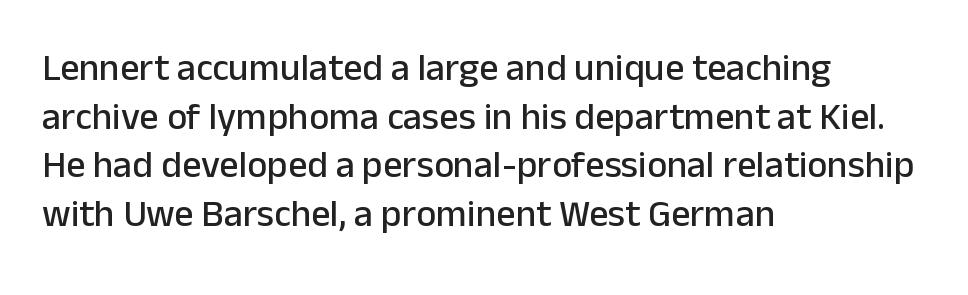
{"serif": "no", "italic": "no", "width": "normal", "stroke_contrast": "low", "x_height": "medium", "monospaced": "no", "underline": "no", "align": "left", "line_spacing": "normal", "line_spacing_ratio": 1.28, "letter_spacing": "normal", "letter_spacing_em": 0.0, "glyph_px": 38}
